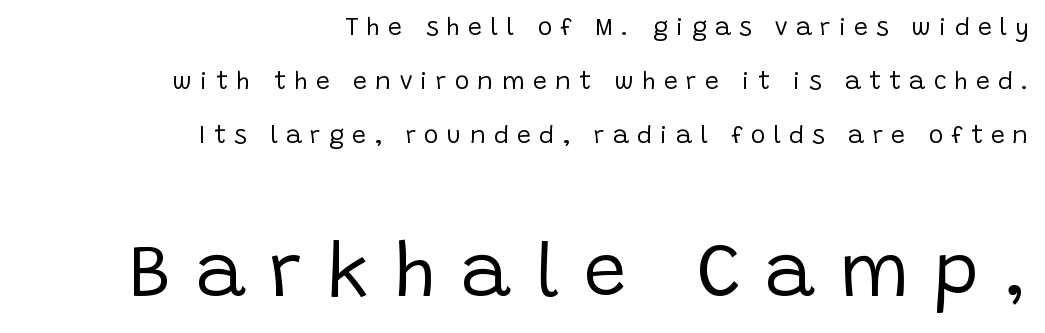
{"serif": "no", "italic": "no", "bold": "no", "weight": "regular", "width": "normal", "stroke_contrast": "low", "x_height": "large", "monospaced": "no", "underline": "no", "align": "right", "line_spacing": "loose", "line_spacing_ratio": 2.17, "letter_spacing": "wide", "letter_spacing_em": 0.32, "larger_block": "second", "size_ratio": 3.04, "glyph_px": 76}
